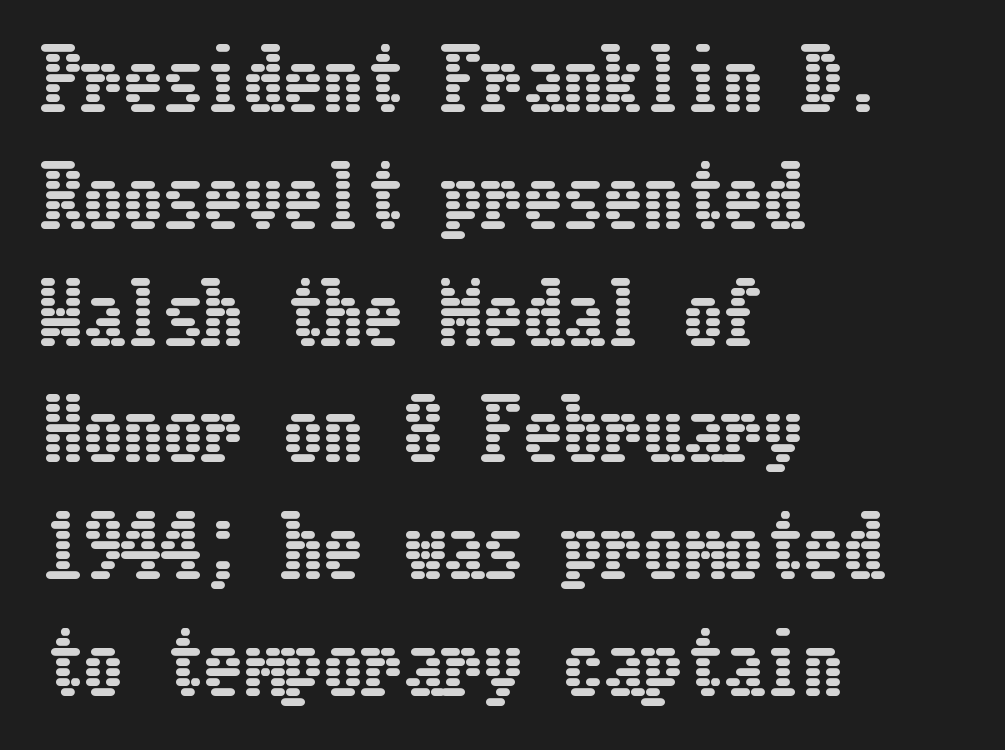
{"italic": "no", "width": "condensed", "stroke_contrast": "low", "x_height": "medium", "underline": "no", "align": "left", "line_spacing": "normal", "line_spacing_ratio": 1.46, "letter_spacing": "normal", "letter_spacing_em": 0.0, "glyph_px": 80}
